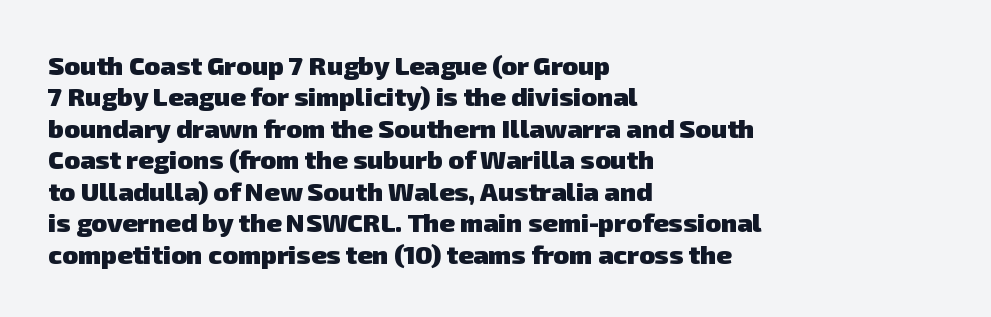
The image shows 26 px bold type; set left-aligned, line spacing 1.21x, normal letter spacing, not underlined.
